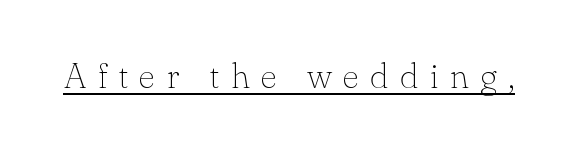
Q: Is the text bold? A: No.
Q: Is the text italic (slanted)? A: No, it is upright.
Q: Is the typeface a serif or a sans-serif typeface? A: Serif.
Q: Is the text underlined? A: Yes.
Q: Is the spacing between letters normal or unusually wide? A: Unusually wide.
Q: Width (condensed, normal, or wide)? A: Normal.
Q: Stroke contrast? A: Low.
Q: x-height? A: Small.
Q: Monospaced? A: No.
